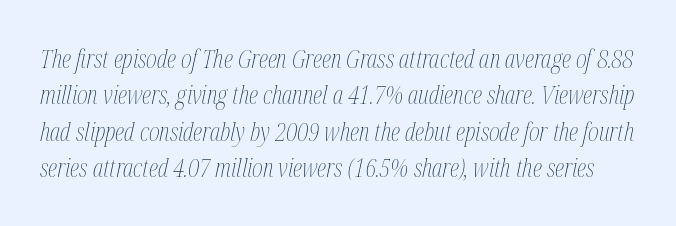
The image shows 26 px text type, italic (leaning right); set normal line spacing (1.4x), normal letter spacing, not underlined.
